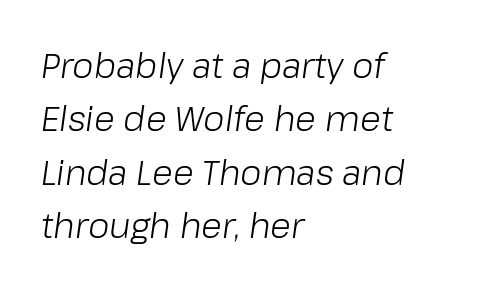
Q: Is the text bold? A: No.
Q: Is the text italic (slanted)? A: Yes, it leans right by about 8 degrees.
Q: Is the text underlined? A: No.
Q: How is the paragraph aligned? A: Left-aligned.
Q: Is the spacing between letters normal or unusually wide? A: Normal.
Q: Is the spacing between lines tight, normal or loose? A: Normal.
Q: Width (condensed, normal, or wide)? A: Normal.
Q: Stroke contrast? A: Low.
Q: x-height? A: Medium.
Q: Monospaced? A: No.
